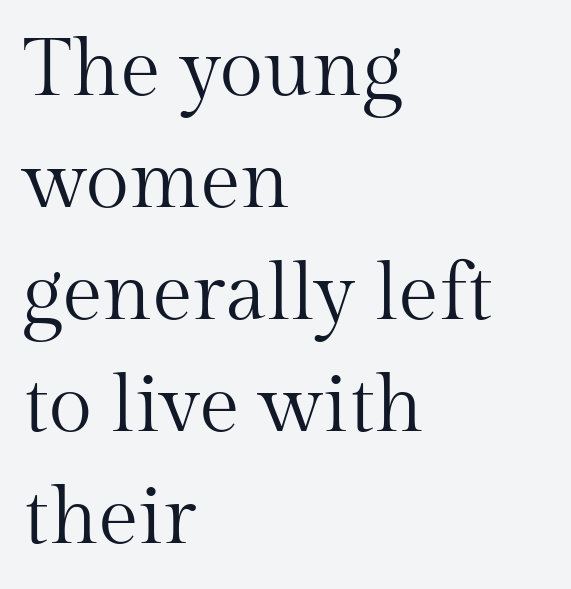
Here the glyphs are tracked normally, forming tight word shapes. The letters stand upright; this is a roman face. Beneath every word, the page is bare. Varying glyph widths throughout — classic text-font behaviour.
